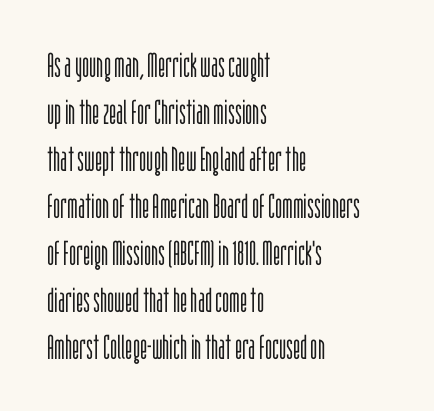
Q: Is the text bold? A: No.
Q: Is the text italic (slanted)? A: No, it is upright.
Q: Is the typeface a serif or a sans-serif typeface? A: Sans-serif.
Q: Is the text underlined? A: No.
Q: How is the paragraph aligned? A: Left-aligned.
Q: Is the spacing between letters normal or unusually wide? A: Normal.
Q: Is the spacing between lines tight, normal or loose? A: Normal.
Q: Width (condensed, normal, or wide)? A: Condensed.
Q: Stroke contrast? A: Low.
Q: x-height? A: Large.
Q: Monospaced? A: No.
